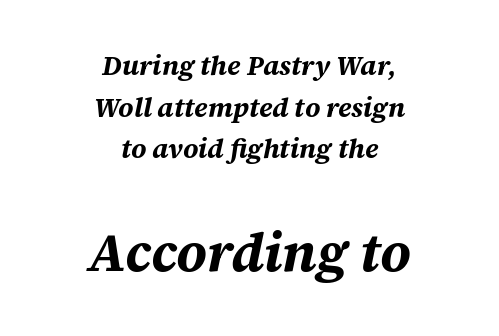
Thick stems and heavy bowls — unmistakably bold. A typesetter would call this zero additional tracking. The face used here is proportionally spaced, like ordinary book or web type. A centered setting, common on invitations and titles, is used for this passage. The designer left line spacing at the default. Of the two passages, the one underneath uses the larger point size.
